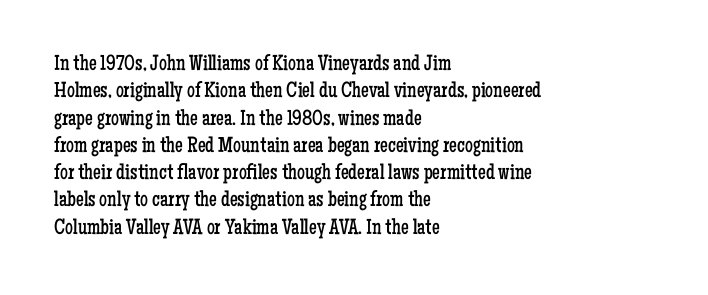
Rendered with straight, roman letterforms. Weight: not bold — regular or lighter. Words appear dense and cohesive because spacing is normal. Horizontal alignment here is leftward, the default for most running prose. A clean baseline with only descenders dipping below it.
